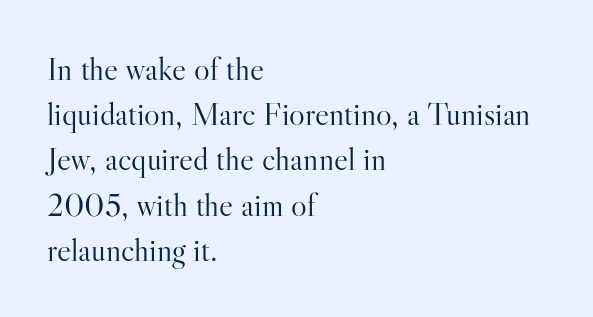
{"serif": "yes", "italic": "no", "bold": "no", "weight": "light", "width": "normal", "stroke_contrast": "high", "x_height": "small", "monospaced": "no", "underline": "no", "align": "left", "line_spacing": "normal", "line_spacing_ratio": 1.37, "letter_spacing": "normal", "letter_spacing_em": 0.0, "glyph_px": 33}
